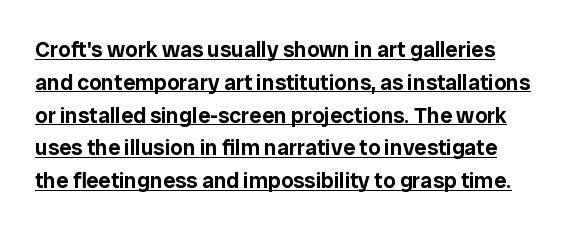
Q: Is the text italic (slanted)? A: No, it is upright.
Q: Is the text underlined? A: Yes.
Q: How is the paragraph aligned? A: Left-aligned.
Q: Is the spacing between letters normal or unusually wide? A: Normal.
Q: Is the spacing between lines tight, normal or loose? A: Normal.
